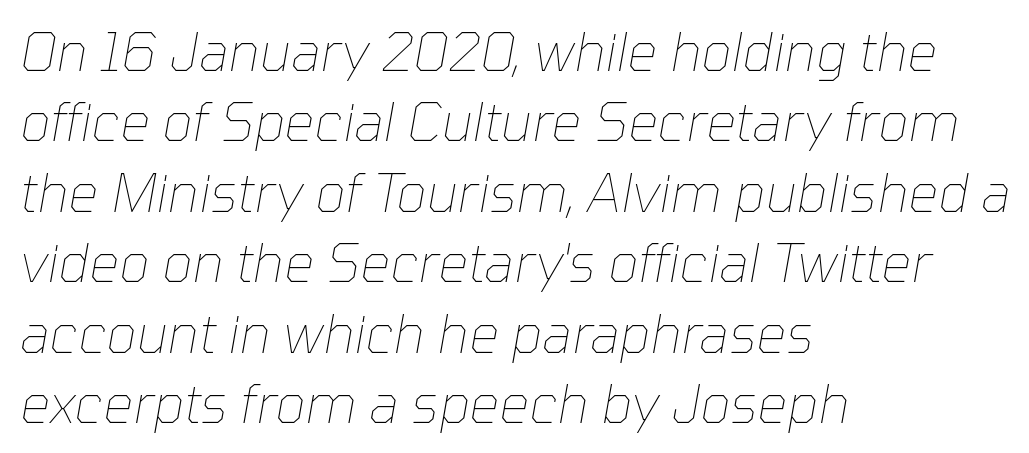
Q: Is the text bold? A: No.
Q: Is the text italic (slanted)? A: Yes, it leans right by about 10 degrees.
Q: Is the text underlined? A: No.
Q: How is the paragraph aligned? A: Left-aligned.
Q: Is the spacing between letters normal or unusually wide? A: Normal.
Q: Is the spacing between lines tight, normal or loose? A: Normal.
Q: Width (condensed, normal, or wide)? A: Normal.
Q: Stroke contrast? A: Low.
Q: x-height? A: Medium.
Q: Monospaced? A: No.
